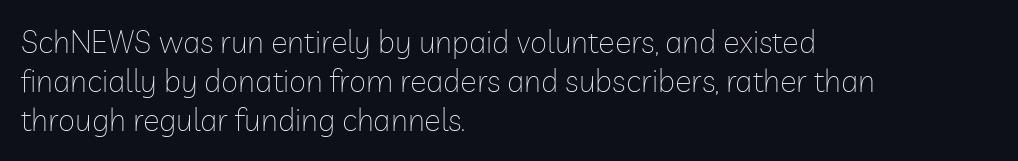
Q: Is the text bold? A: No.
Q: Is the text italic (slanted)? A: No, it is upright.
Q: Is the typeface a serif or a sans-serif typeface? A: Sans-serif.
Q: Is the text underlined? A: No.
Q: How is the paragraph aligned? A: Left-aligned.
Q: Is the spacing between letters normal or unusually wide? A: Normal.
Q: Is the spacing between lines tight, normal or loose? A: Normal.
Q: Width (condensed, normal, or wide)? A: Normal.
Q: Stroke contrast? A: Low.
Q: x-height? A: Medium.
Q: Monospaced? A: No.
